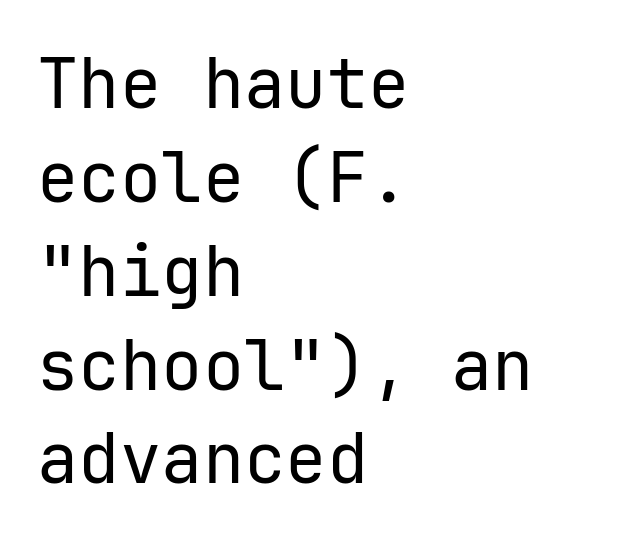
{"serif": "no", "italic": "no", "bold": "no", "weight": "regular", "width": "normal", "stroke_contrast": "low", "x_height": "medium", "monospaced": "yes", "underline": "no", "align": "left", "line_spacing": "normal", "line_spacing_ratio": 1.36, "letter_spacing": "normal", "letter_spacing_em": 0.0, "glyph_px": 69}
